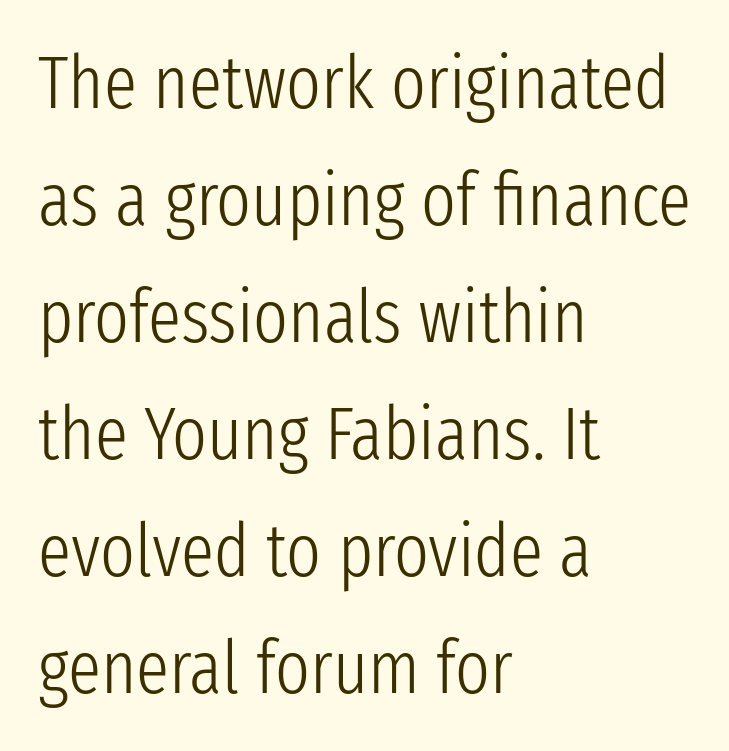
Vertical spacing — default. No word sits above an underline. Character widths vary here, with narrow letters taking less room than wide ones. A sans-serif font was chosen for this passage. Tracking here is standard; glyphs follow each other at the usual distance. Is this a heavy cut? Hardly; it is regular or lighter.
